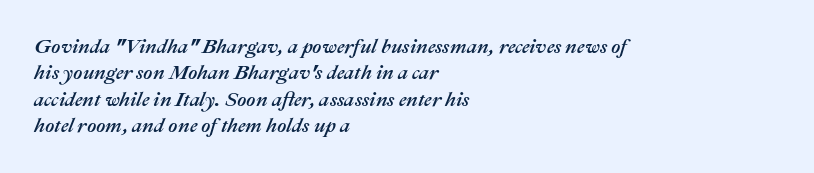
{"italic": "yes", "lean": "right", "slant_degrees": 22, "underline": "no", "align": "left", "line_spacing": "normal", "line_spacing_ratio": 1.32, "letter_spacing": "normal", "letter_spacing_em": 0.0, "glyph_px": 20}
